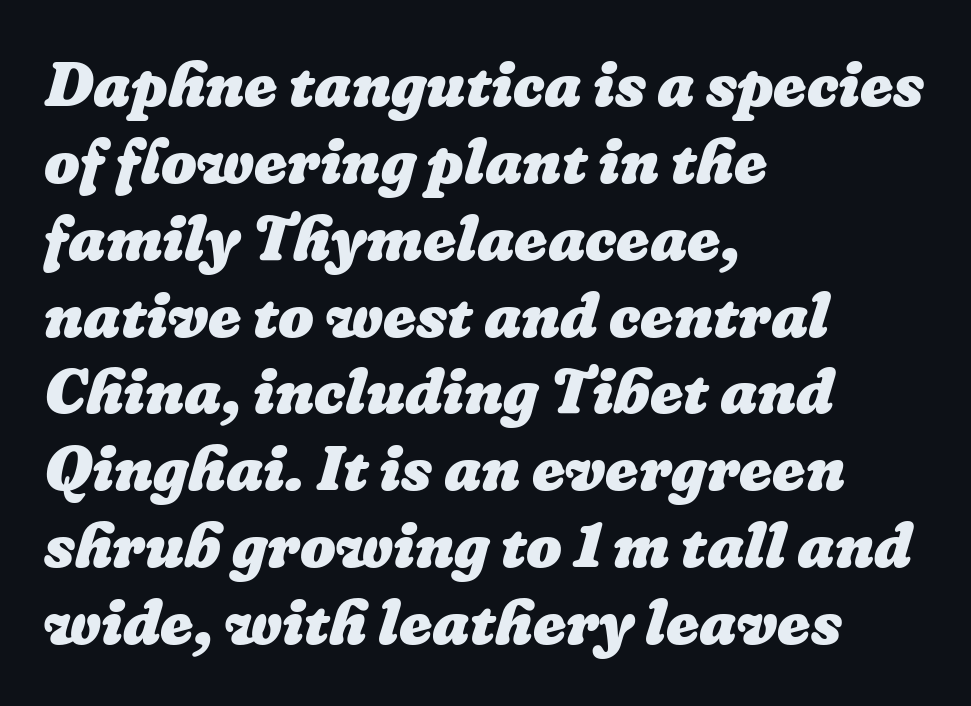
{"bold": "yes", "weight": "heavy", "width": "normal", "stroke_contrast": "low", "x_height": "medium", "monospaced": "no", "underline": "no", "align": "left", "line_spacing_ratio": 1.22, "letter_spacing": "normal", "letter_spacing_em": 0.0, "glyph_px": 63}
